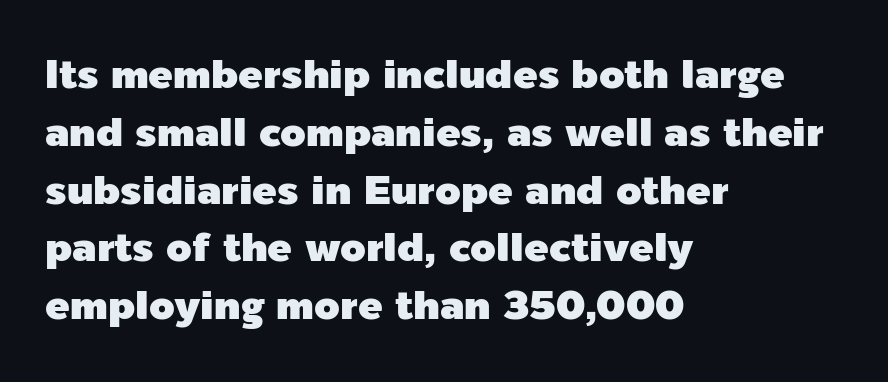
Q: Is the text italic (slanted)? A: No, it is upright.
Q: Is the typeface a serif or a sans-serif typeface? A: Sans-serif.
Q: Is the text underlined? A: No.
Q: How is the paragraph aligned? A: Left-aligned.
Q: Is the spacing between letters normal or unusually wide? A: Normal.
Q: Is the spacing between lines tight, normal or loose? A: Normal.
Q: Width (condensed, normal, or wide)? A: Normal.
Q: x-height? A: Medium.
Q: Monospaced? A: No.
